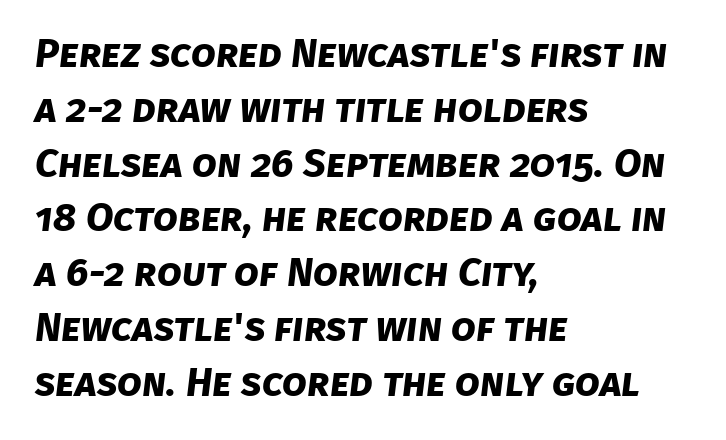
The image shows 40 px bold sans-serif type; set left-aligned, normal line spacing (1.37x), normal letter spacing, not underlined; low stroke contrast and a large x-height.
